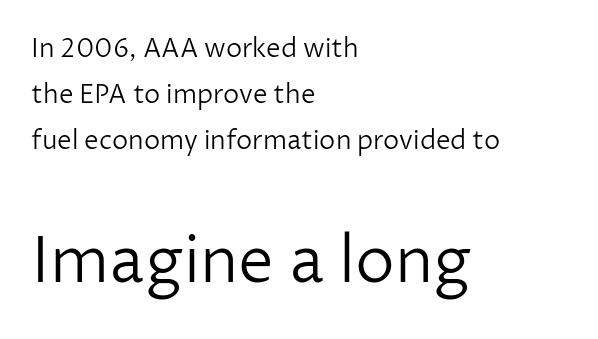
{"serif": "no", "italic": "no", "bold": "no", "weight": "light", "width": "normal", "stroke_contrast": "low", "x_height": "medium", "monospaced": "no", "underline": "no", "align": "left", "line_spacing_ratio": 1.76, "letter_spacing": "normal", "letter_spacing_em": 0.0, "larger_block": "second", "size_ratio": 2.46, "glyph_px": 64}
